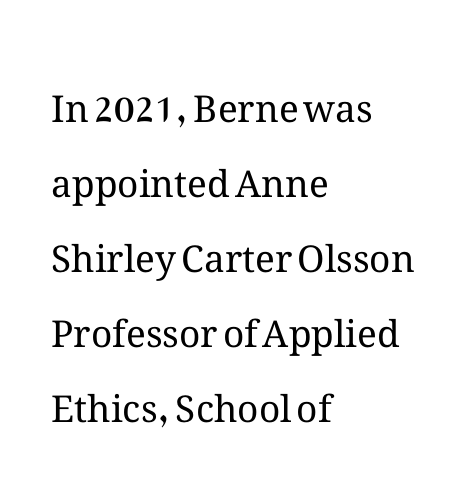
The image shows 37 px regular-weight type, upright; set left-aligned, loose line spacing (2.03x), normal letter spacing, not underlined; medium stroke contrast and a medium x-height.
